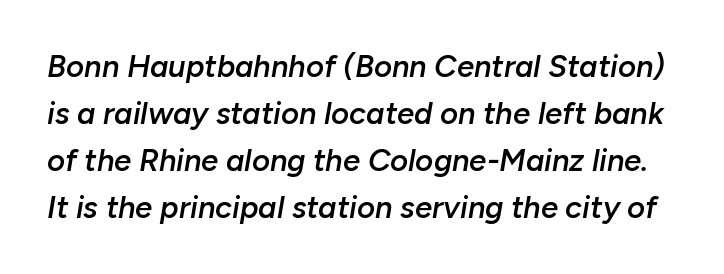
The image shows 31 px semibold type, italic (leaning right); set normal line spacing (1.52x), normal letter spacing, not underlined; low stroke contrast and a medium x-height.
